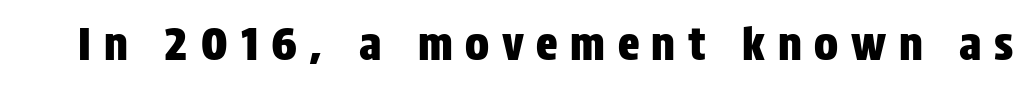
Q: Is the text italic (slanted)? A: No, it is upright.
Q: Is the typeface a serif or a sans-serif typeface? A: Sans-serif.
Q: Is the text underlined? A: No.
Q: Is the spacing between letters normal or unusually wide? A: Unusually wide.
Q: Width (condensed, normal, or wide)? A: Condensed.
Q: Stroke contrast? A: Low.
Q: x-height? A: Large.
Q: Monospaced? A: No.
